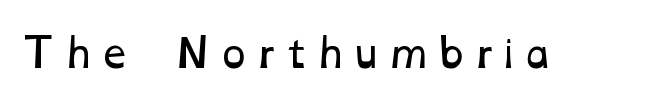
Here the designer chose a conventional face with non-uniform glyph widths. This reads as an unemphasized weight, regular at the heaviest. Descender tails drop into unmarked territory.
